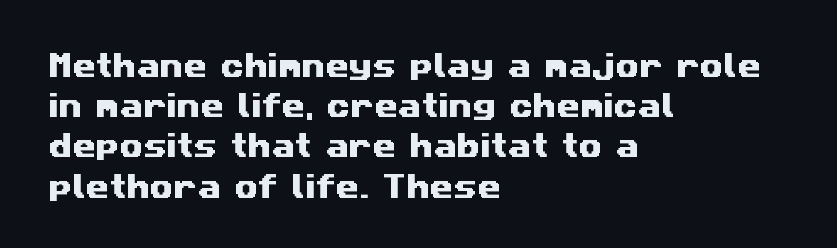
The image shows 27 px text type; set left-aligned, normal line spacing (1.49x), normal letter spacing, not underlined.
